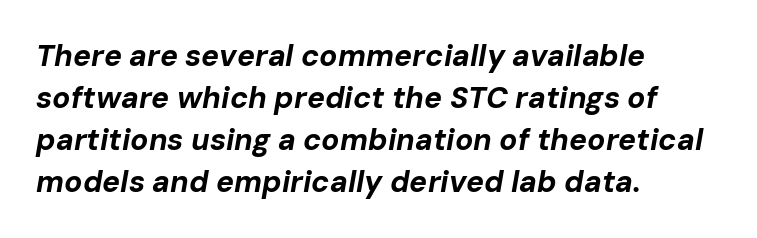
Q: Is the text bold? A: Yes.
Q: Is the text italic (slanted)? A: Yes, it leans right by about 10 degrees.
Q: Is the text underlined? A: No.
Q: How is the paragraph aligned? A: Left-aligned.
Q: Is the spacing between letters normal or unusually wide? A: Normal.
Q: Is the spacing between lines tight, normal or loose? A: Normal.
Q: Width (condensed, normal, or wide)? A: Normal.
Q: Stroke contrast? A: Low.
Q: x-height? A: Medium.
Q: Monospaced? A: No.
